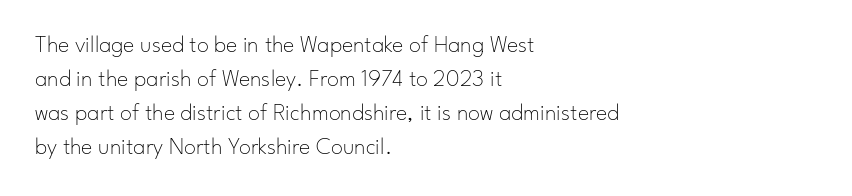
The image shows 24 px text type, upright; set left-aligned, normal line spacing (1.42x), normal letter spacing, not underlined.
